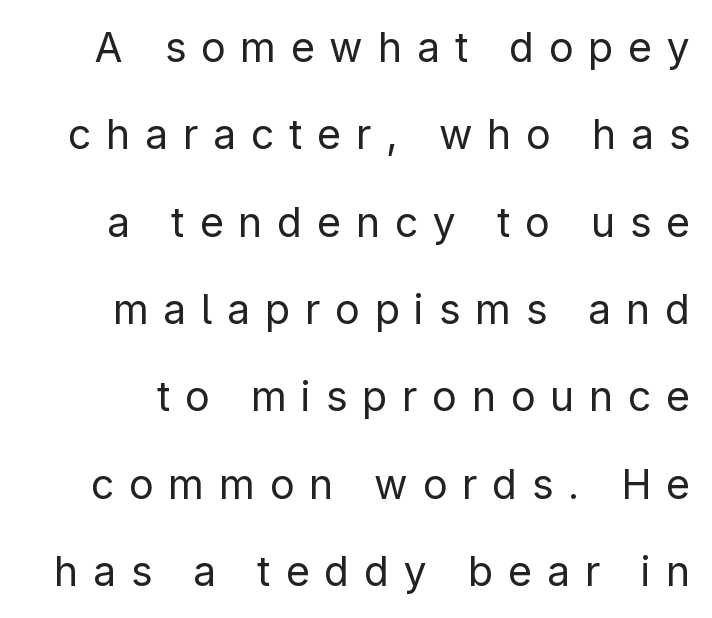
Stroke thickness stays within the range of a standard reading face or lighter. A typesetter would label this face a sans. The baseline area is clear. Line spacing here is loose. This is roman type, the default non-slanted kind. This rendering widens character spacing well past its baseline value.
